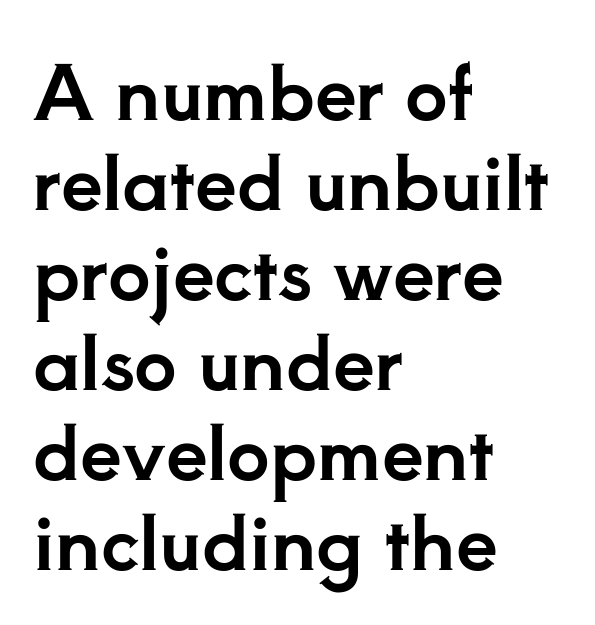
The glyphs are unaccompanied by any horizontal stroke below them. Between one letter and the next there's only the usual sliver of space. The rendering uses natural spacing where letterforms have individual widths. This rendering uses left alignment, leaving the right contour irregular. This is the regular roman posture of the typeface.
